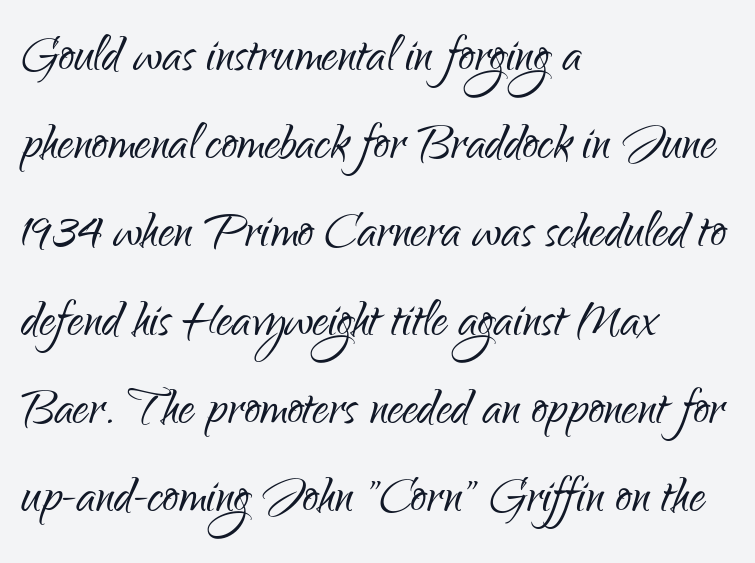
Q: Is the text bold? A: No.
Q: Is the text italic (slanted)? A: Yes.
Q: Is the typeface a serif or a sans-serif typeface? A: Sans-serif.
Q: Is the text underlined? A: No.
Q: How is the paragraph aligned? A: Left-aligned.
Q: Is the spacing between letters normal or unusually wide? A: Normal.
Q: Is the spacing between lines tight, normal or loose? A: Normal.
Q: Width (condensed, normal, or wide)? A: Condensed.
Q: Stroke contrast? A: Low.
Q: x-height? A: Small.
Q: Monospaced? A: No.
